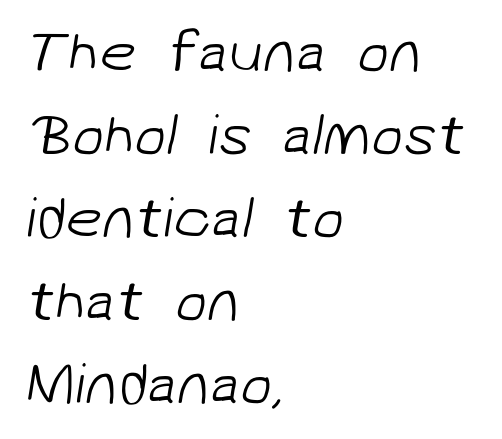
Q: Is the text bold? A: No.
Q: Is the typeface a serif or a sans-serif typeface? A: Sans-serif.
Q: Is the text underlined? A: No.
Q: How is the paragraph aligned? A: Left-aligned.
Q: Is the spacing between letters normal or unusually wide? A: Normal.
Q: Is the spacing between lines tight, normal or loose? A: Normal.
Q: Width (condensed, normal, or wide)? A: Normal.
Q: Stroke contrast? A: Low.
Q: x-height? A: Medium.
Q: Monospaced? A: No.
